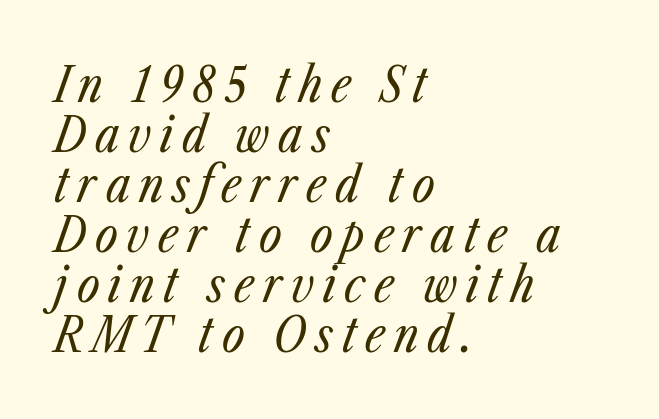
Lines of text with bare space underneath. Posture: slanted. A typesetter would call this proportional, since set widths differ per character. These glyphs show unthickened strokes, regular width or finer. This sample trades vertical openness for compactness between lines. Leftover space on each line is placed entirely after the last word.
